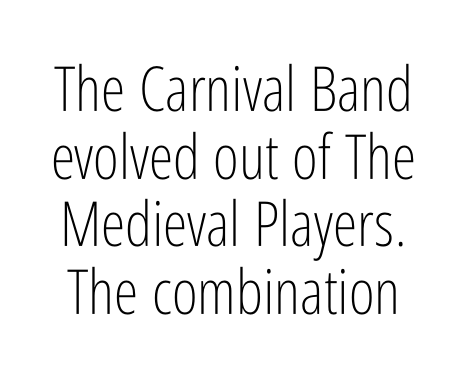
{"serif": "no", "italic": "no", "bold": "no", "weight": "light", "width": "condensed", "stroke_contrast": "low", "x_height": "medium", "monospaced": "no", "underline": "no", "line_spacing": "tight", "line_spacing_ratio": 1.09, "letter_spacing": "normal", "letter_spacing_em": 0.0, "glyph_px": 62}
